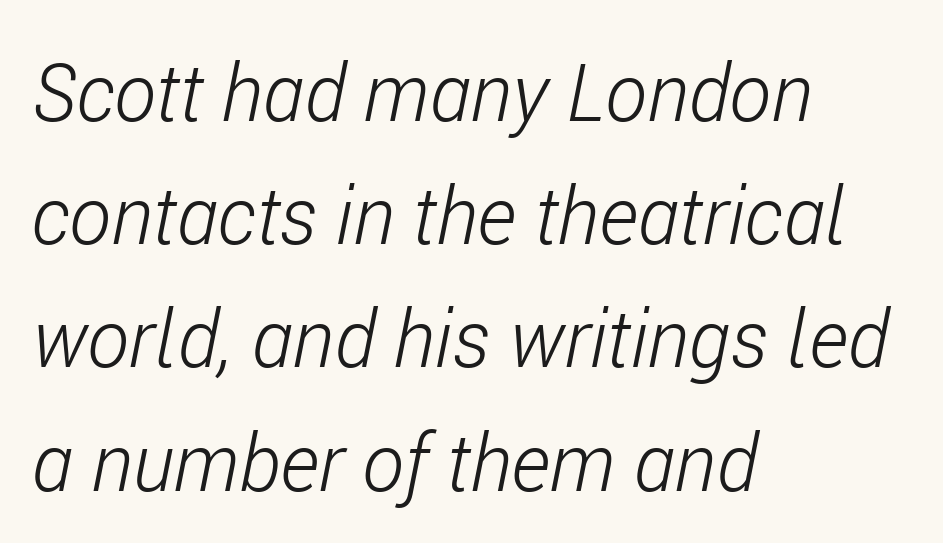
The image shows 79 px light, condensed type, italic (leaning right); set left-aligned, normal line spacing (1.56x), normal letter spacing, not underlined; low stroke contrast and a medium x-height.
